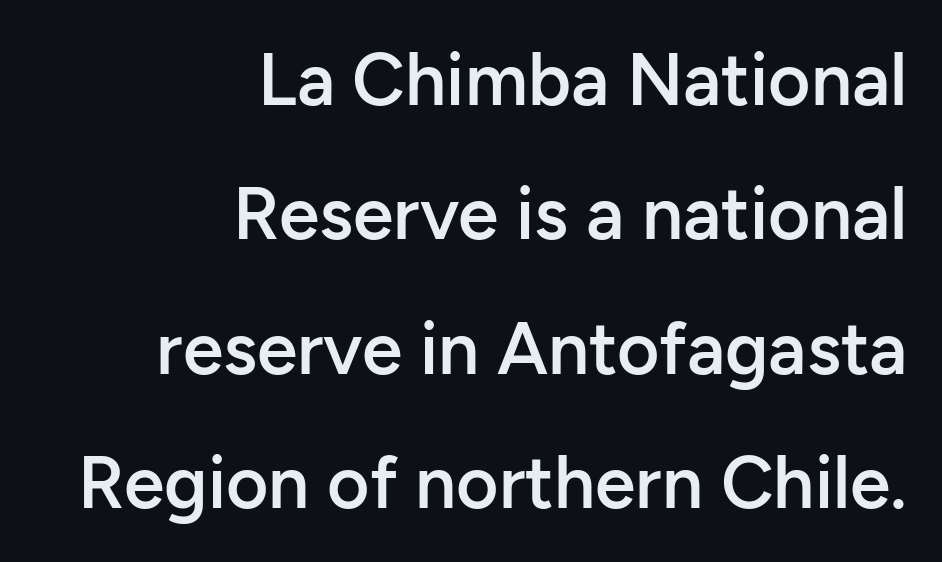
The image shows 73 px semibold sans-serif type, upright; set right-aligned, line spacing 1.84x, normal letter spacing, not underlined; low stroke contrast and a medium x-height.
